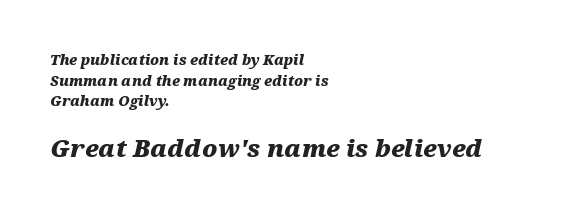
{"italic": "yes", "lean": "right", "slant_degrees": 12, "bold": "yes", "underline": "no", "align": "left", "line_spacing": "normal", "line_spacing_ratio": 1.47, "letter_spacing": "normal", "letter_spacing_em": 0.0, "larger_block": "second", "size_ratio": 1.71, "glyph_px": 24}
